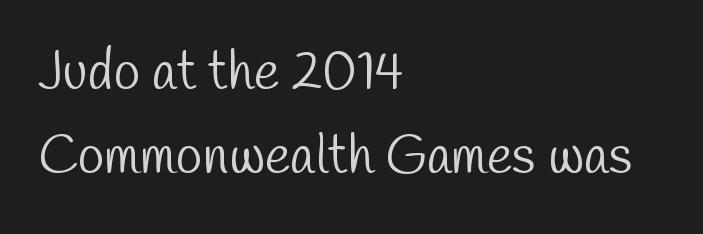
{"serif": "no", "bold": "no", "weight": "light", "width": "condensed", "stroke_contrast": "low", "x_height": "medium", "monospaced": "no", "underline": "no", "align": "left", "line_spacing": "normal", "line_spacing_ratio": 1.56, "letter_spacing": "normal", "letter_spacing_em": 0.0, "glyph_px": 54}
